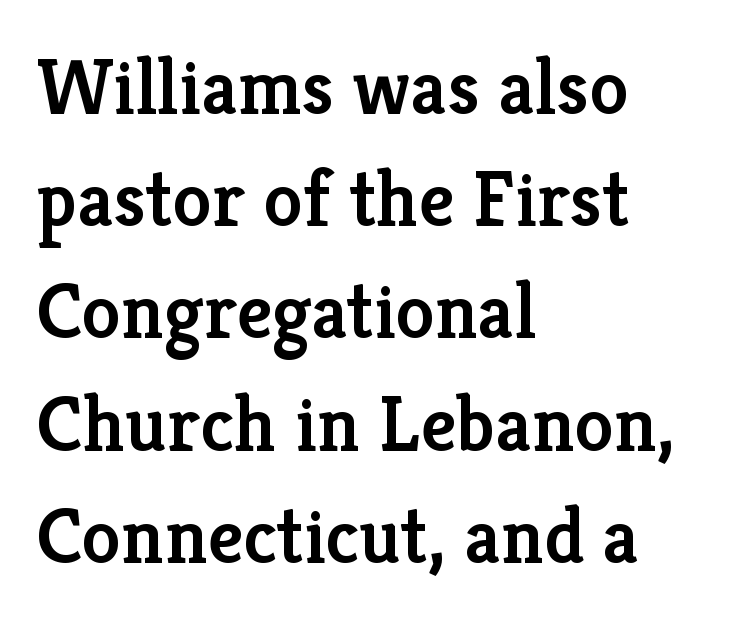
{"serif": "yes", "italic": "no", "bold": "semi", "weight": "semibold", "width": "normal", "stroke_contrast": "low", "x_height": "medium", "monospaced": "no", "underline": "no", "align": "left", "line_spacing": "normal", "line_spacing_ratio": 1.42, "letter_spacing": "normal", "letter_spacing_em": 0.0, "glyph_px": 79}
